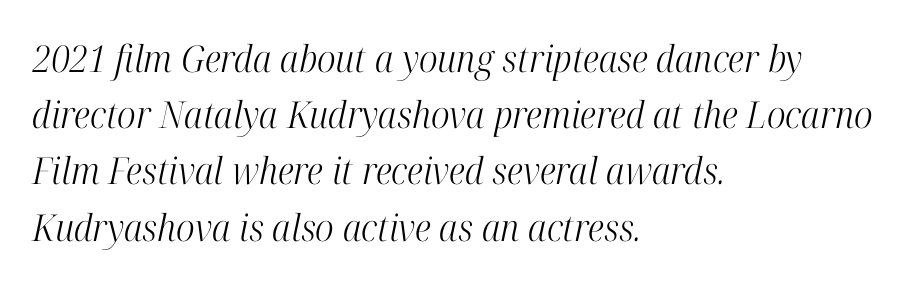
Think of a printed novel: that variable character pitch is what you see here. The designer left line spacing at the default. The font sits on the lighter half of the weight spectrum, regular included. Every row of glyphs begins at an identical x-position on the left.
